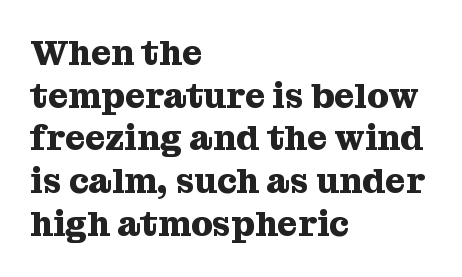
The type family on display is of the serif kind. The passage shown is not underscored anywhere. Proportional: the letters do not fall into vertical columns. Words appear dense and cohesive because spacing is normal.
